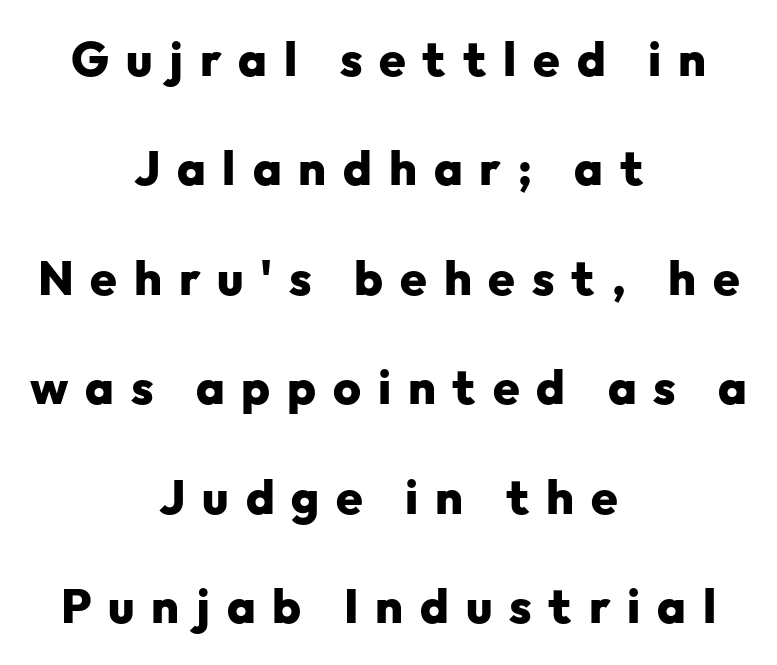
The image shows 48 px heavy sans-serif type, upright; set centered, loose line spacing (2.28x), unusually wide letter spacing (+0.35 em), not underlined; low stroke contrast and a medium x-height.
